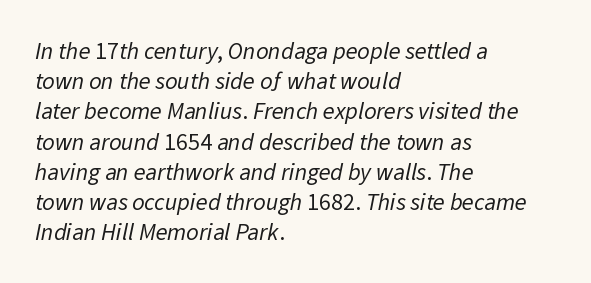
Q: Is the text bold? A: No.
Q: Is the text underlined? A: No.
Q: How is the paragraph aligned? A: Left-aligned.
Q: Is the spacing between letters normal or unusually wide? A: Normal.
Q: Is the spacing between lines tight, normal or loose? A: Normal.
